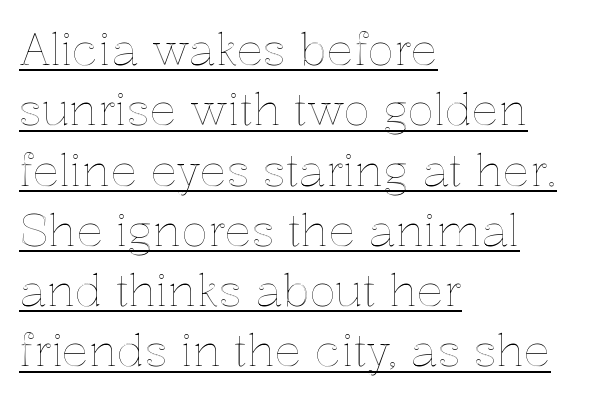
Designer's note — italics off, roman on. A student would call this left alignment; a typographer would say flush left, rag right. The rendered words wear a rule along their underside. There is no visible air inserted between adjacent glyphs.
